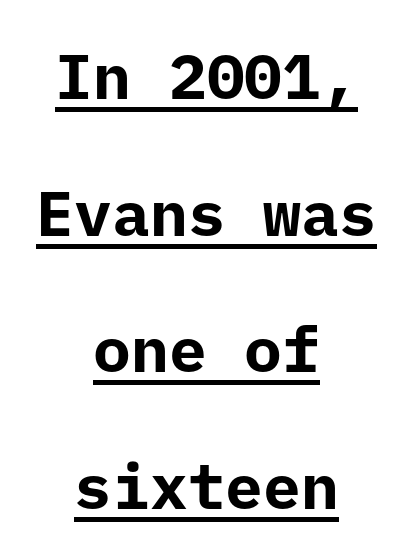
The image shows 63 px bold sans-serif type, upright; set centered, loose line spacing (2.17x), normal letter spacing, underlined; low stroke contrast and a medium x-height.
